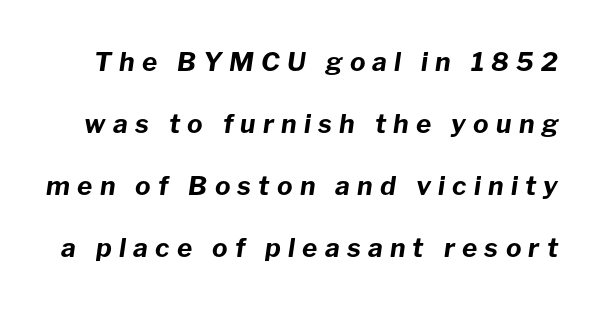
Q: Is the text bold? A: Yes.
Q: Is the text italic (slanted)? A: Yes, it leans right by about 8 degrees.
Q: Is the text underlined? A: No.
Q: Is the spacing between letters normal or unusually wide? A: Unusually wide.
Q: Is the spacing between lines tight, normal or loose? A: Loose.
